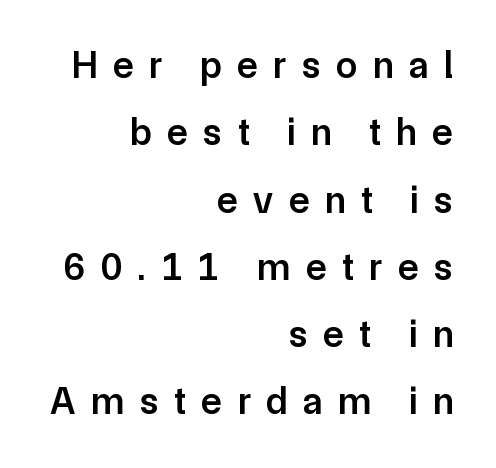
{"serif": "no", "italic": "no", "bold": "semi", "weight": "semibold", "width": "normal", "stroke_contrast": "low", "x_height": "medium", "monospaced": "no", "underline": "no", "align": "right", "line_spacing_ratio": 1.77, "letter_spacing": "wide", "letter_spacing_em": 0.41, "glyph_px": 38}
